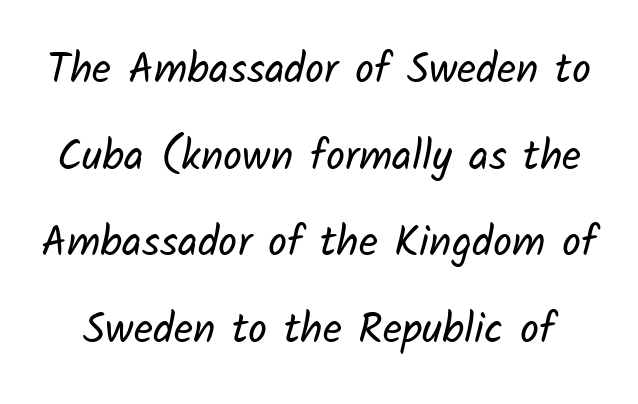
The image shows 42 px regular-weight sans-serif type; set loose line spacing (2.06x), normal letter spacing, not underlined; low stroke contrast and a medium x-height.
